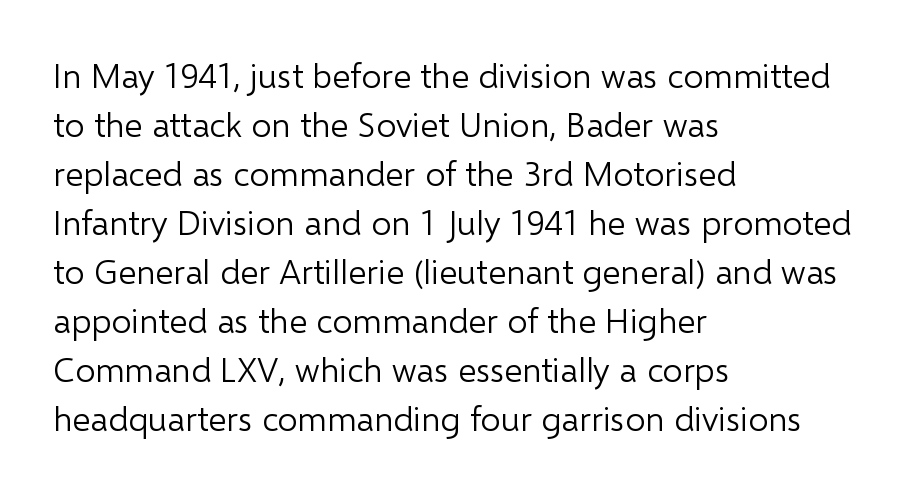
Plain, unruled lines of type. Weight class: somewhere from thin through regular. A typesetter would call this leading conventional body-copy spacing. The rendering shows plain stroke endings on the letterforms — a sans-serif design.
